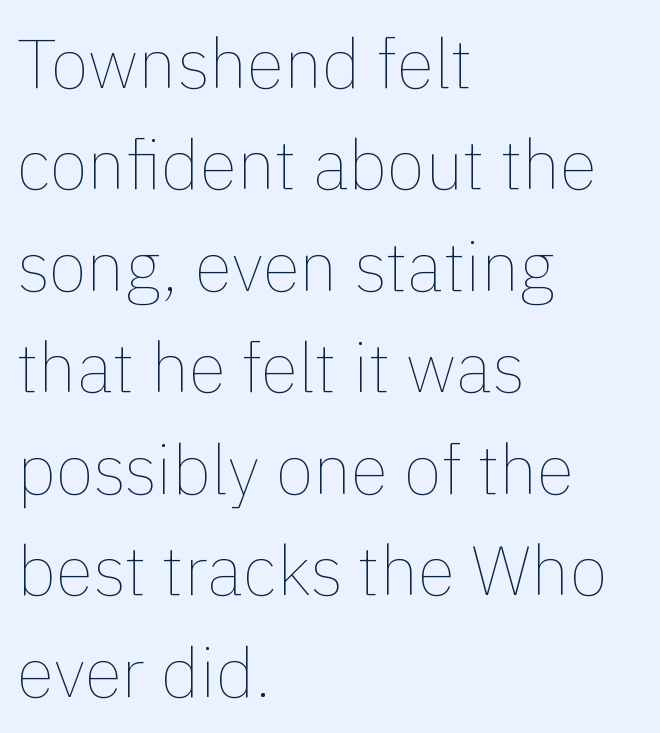
{"italic": "no", "bold": "no", "weight": "thin", "width": "normal", "x_height": "medium", "monospaced": "no", "underline": "no", "align": "left", "line_spacing": "normal", "line_spacing_ratio": 1.47, "letter_spacing": "normal", "letter_spacing_em": 0.0, "glyph_px": 69}
